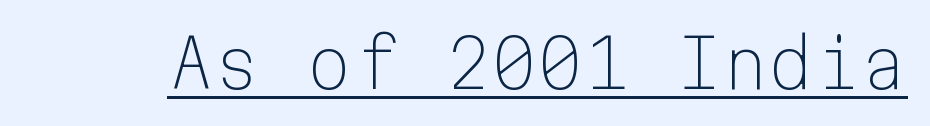
This sample uses plain, unmodified letter spacing. Classification — sans serif. In designer terms, the underline attribute is active on this setting. Rendered with straight, roman letterforms. Each letter, wide or thin by design, is forced into the same width here.
